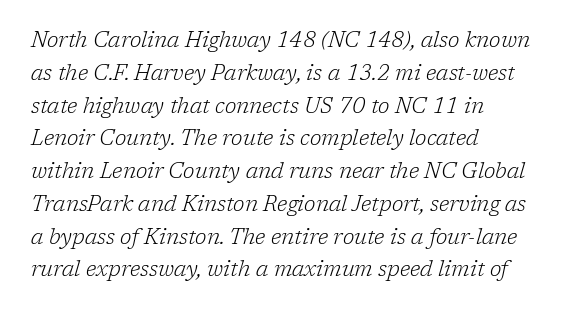
The line texture is even and compact thanks to regular tracking. Does the lettering tilt? It does — this is italic. Glance below the letters and you will spot only blank space. No heavy texture on the line: the type isn't bold. These lines stack with their left ends in a neat column.
